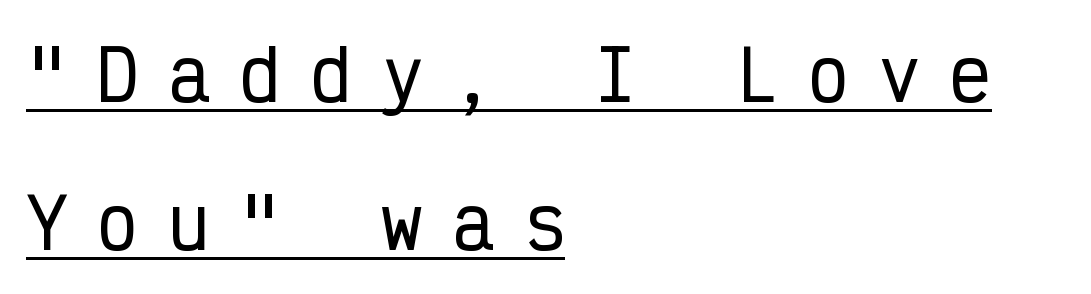
The image shows 69 px condensed sans-serif type, upright, monospaced; set left-aligned, loose line spacing (2.14x), unusually wide letter spacing (+0.43 em), underlined; low stroke contrast and a medium x-height.
